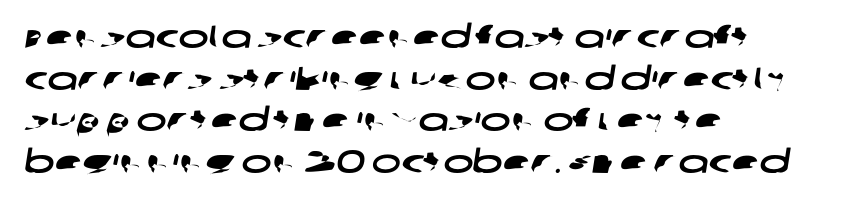
{"serif": "no", "width": "wide", "stroke_contrast": "low", "x_height": "large", "monospaced": "no", "underline": "no", "align": "left", "line_spacing": "normal", "line_spacing_ratio": 1.3, "letter_spacing": "normal", "letter_spacing_em": 0.0, "glyph_px": 32}
